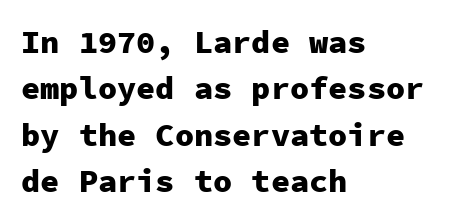
{"serif": "no", "italic": "no", "bold": "yes", "weight": "heavy", "width": "normal", "stroke_contrast": "low", "x_height": "medium", "monospaced": "yes", "underline": "no", "align": "left", "line_spacing": "normal", "line_spacing_ratio": 1.45, "letter_spacing": "normal", "letter_spacing_em": 0.0, "glyph_px": 32}
